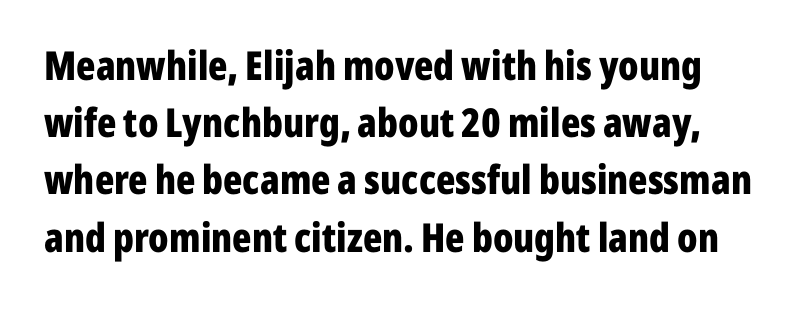
The zone under the glyphs is completely vacant. The designer left line spacing at the default. Here the designer chose a conventional face with non-uniform glyph widths. In terms of letterspacing, this is plain default setting. The rendering uses a bold face; every stroke is thick and dark. Is this a sans? Yes — the strokes have no serifs.
